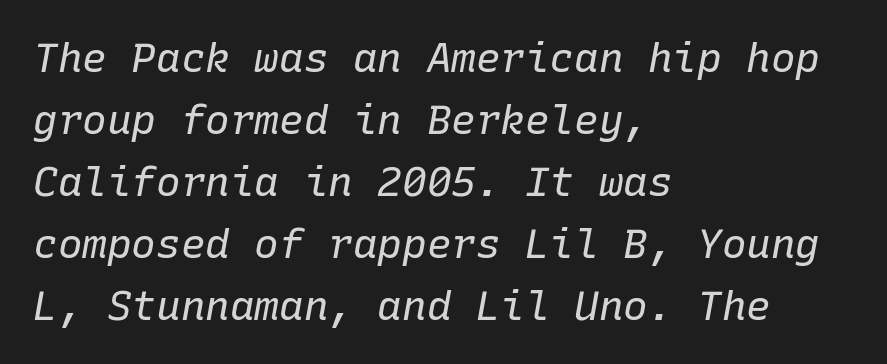
{"italic": "yes", "lean": "right", "slant_degrees": 10, "bold": "no", "weight": "regular", "width": "normal", "stroke_contrast": "low", "x_height": "medium", "monospaced": "yes", "underline": "no", "align": "left", "line_spacing": "normal", "line_spacing_ratio": 1.51, "letter_spacing": "normal", "letter_spacing_em": 0.0, "glyph_px": 41}
